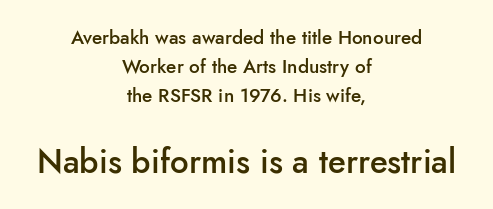
The lines in this sample share a center point and differ in where they start and stop. Italic: no, the glyphs are upright roman. You could call the tracking neutral — neither tight nor loose. Proportional: the letters do not fall into vertical columns. Leading: standard.
